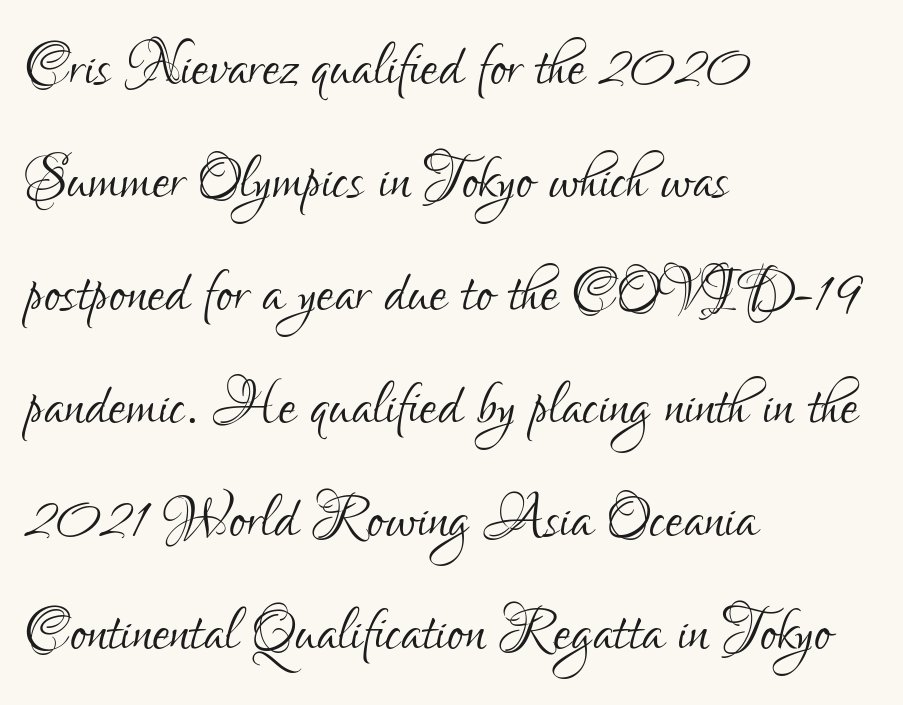
The image shows 79 px light, condensed sans-serif type; set left-aligned, normal line spacing (1.43x), normal letter spacing, not underlined; low stroke contrast and a small x-height.
